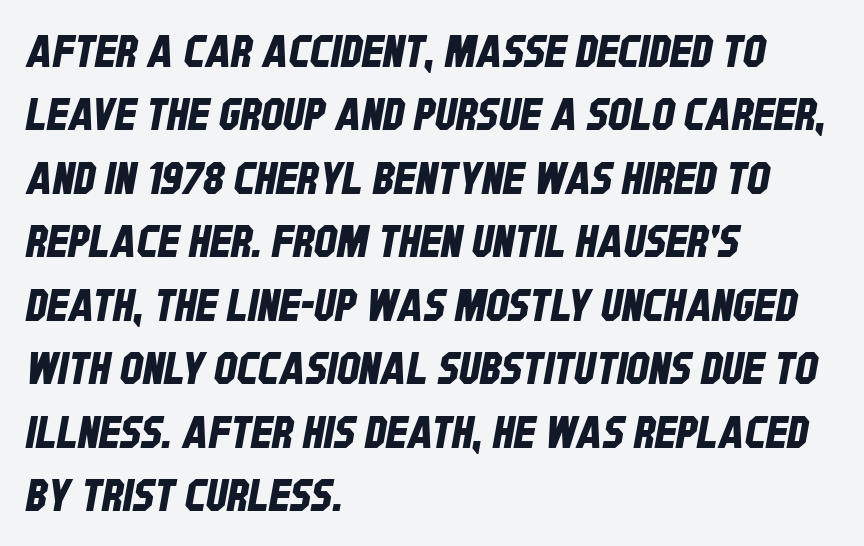
Q: Is the typeface a serif or a sans-serif typeface? A: Sans-serif.
Q: Is the text underlined? A: No.
Q: How is the paragraph aligned? A: Left-aligned.
Q: Is the spacing between letters normal or unusually wide? A: Normal.
Q: Is the spacing between lines tight, normal or loose? A: Normal.
Q: Width (condensed, normal, or wide)? A: Condensed.
Q: Stroke contrast? A: Low.
Q: x-height? A: Large.
Q: Monospaced? A: No.
